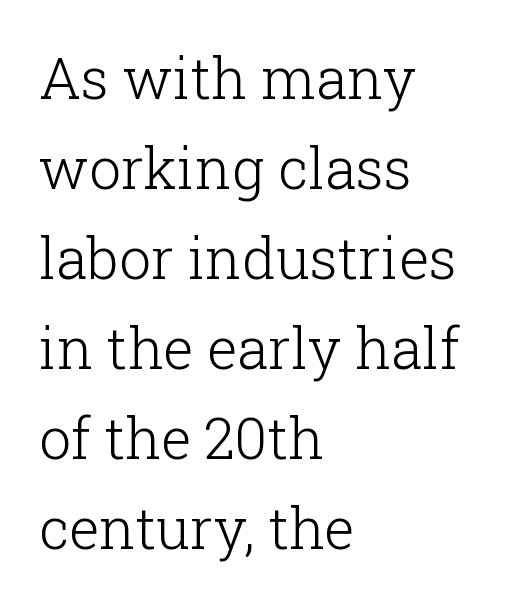
In terms of posture, this sample is upright. Character widths vary here, with narrow letters taking less room than wide ones. Caption: face not bold, strokes unweighted. The rendering uses a moderate line-height, typical for paragraphs.
